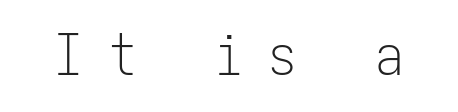
{"serif": "no", "italic": "no", "bold": "no", "weight": "light", "width": "condensed", "stroke_contrast": "low", "x_height": "medium", "monospaced": "yes", "underline": "no", "letter_spacing": "wide", "letter_spacing_em": 0.44, "glyph_px": 57}
